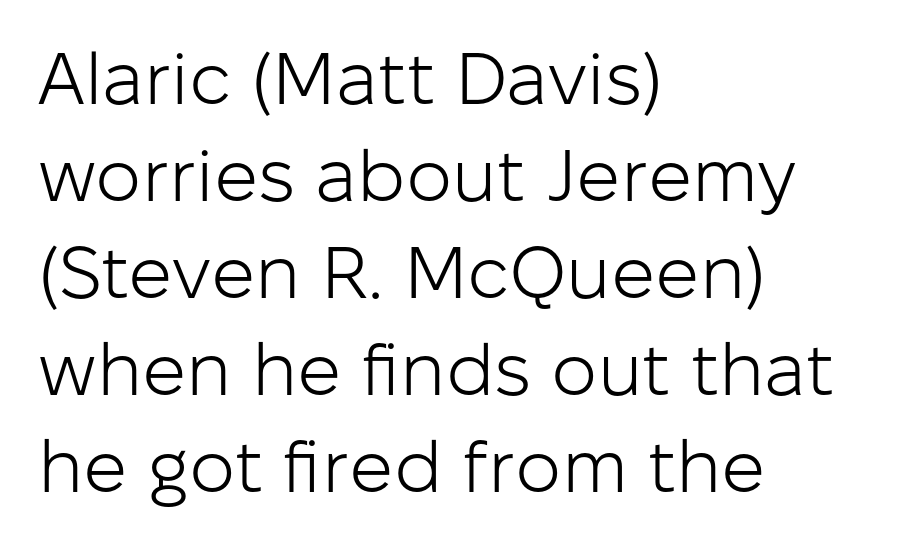
Q: Is the text bold? A: No.
Q: Is the text italic (slanted)? A: No, it is upright.
Q: Is the typeface a serif or a sans-serif typeface? A: Sans-serif.
Q: Is the text underlined? A: No.
Q: How is the paragraph aligned? A: Left-aligned.
Q: Is the spacing between letters normal or unusually wide? A: Normal.
Q: Is the spacing between lines tight, normal or loose? A: Normal.
Q: Width (condensed, normal, or wide)? A: Normal.
Q: Stroke contrast? A: Low.
Q: x-height? A: Medium.
Q: Monospaced? A: No.
